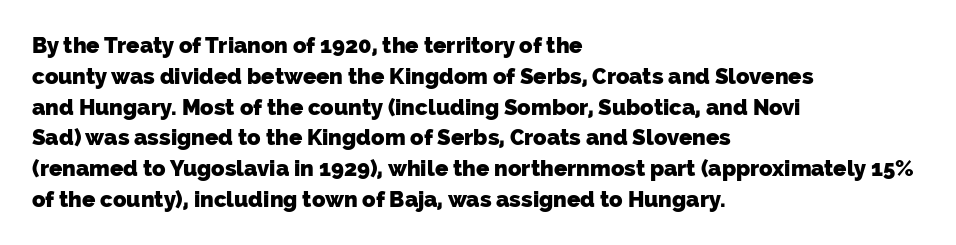
Typesetter's note: full bold, strokes at maximum text heaviness. Line spacing here is normal. Horizontally, the lines are justified to the leading edge only. The type is set solid horizontally, with unmodified tracking.
